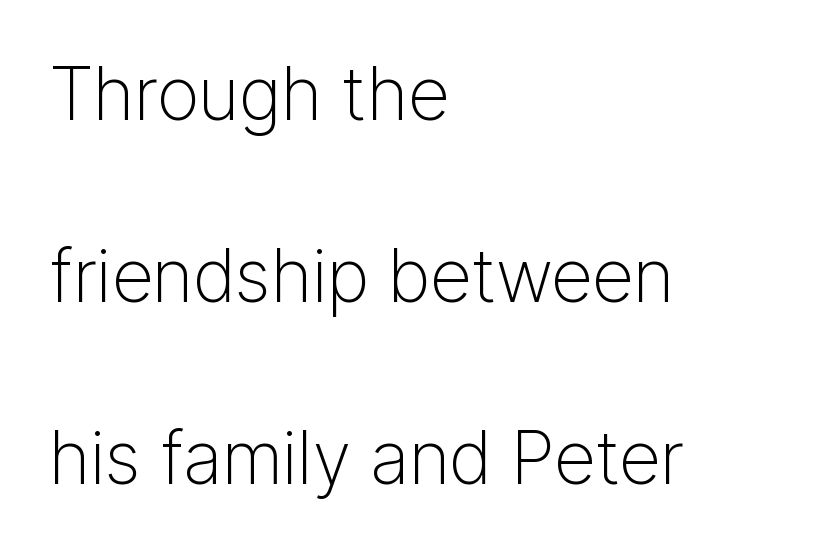
Q: Is the text bold? A: No.
Q: Is the text italic (slanted)? A: No, it is upright.
Q: Is the typeface a serif or a sans-serif typeface? A: Sans-serif.
Q: Is the text underlined? A: No.
Q: How is the paragraph aligned? A: Left-aligned.
Q: Is the spacing between letters normal or unusually wide? A: Normal.
Q: Is the spacing between lines tight, normal or loose? A: Loose.
Q: Width (condensed, normal, or wide)? A: Normal.
Q: Stroke contrast? A: Low.
Q: x-height? A: Medium.
Q: Monospaced? A: No.
